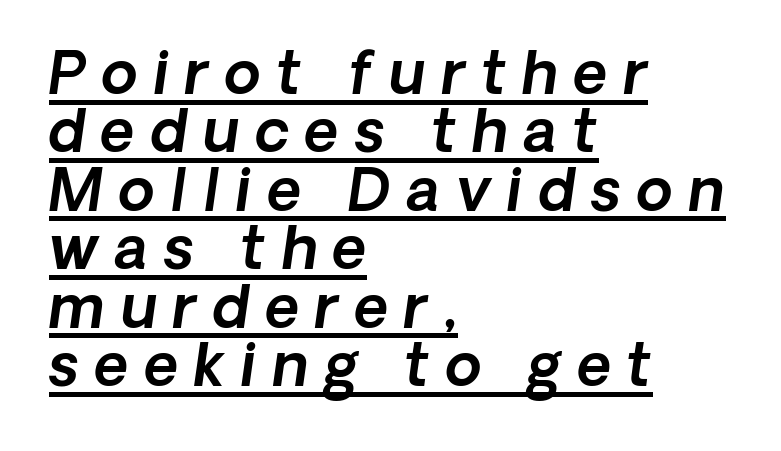
{"serif": "no", "width": "normal", "x_height": "medium", "monospaced": "no", "underline": "yes", "align": "left", "line_spacing": "tight", "line_spacing_ratio": 0.99, "letter_spacing": "wide", "letter_spacing_em": 0.27, "glyph_px": 59}
